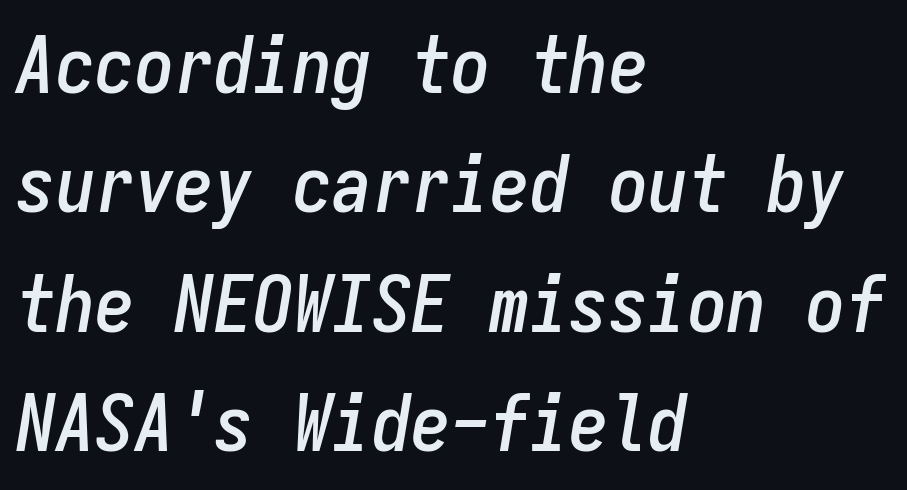
{"italic": "yes", "lean": "right", "slant_degrees": 9, "width": "condensed", "stroke_contrast": "low", "x_height": "medium", "monospaced": "yes", "underline": "no", "align": "left", "line_spacing": "normal", "line_spacing_ratio": 1.51, "letter_spacing": "normal", "letter_spacing_em": 0.0, "glyph_px": 79}
